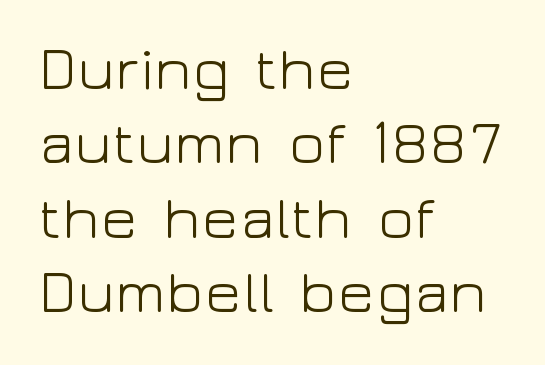
{"serif": "no", "italic": "no", "bold": "no", "weight": "light", "width": "wide", "stroke_contrast": "low", "x_height": "medium", "monospaced": "no", "underline": "no", "align": "left", "line_spacing_ratio": 1.22, "letter_spacing": "normal", "letter_spacing_em": 0.0, "glyph_px": 61}
